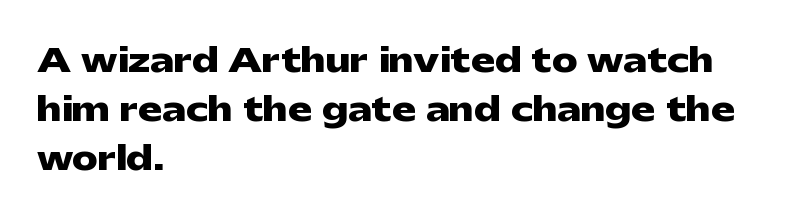
The image shows 32 px heavy, wide sans-serif type, upright; set left-aligned, normal line spacing (1.53x), normal letter spacing, not underlined; low stroke contrast and a medium x-height.
